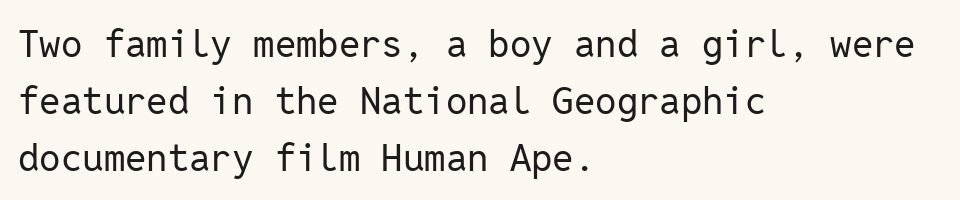
The passage shown stacks its lines at a standard gap. Short note: letters normally spaced. Only glyphs here, with clear space below each row. Does the lettering tilt? It doesn't — this is upright.
